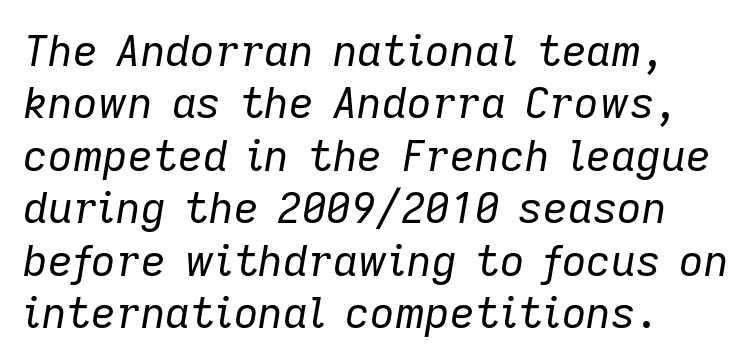
The letters look calm and open, with moderate or lighter stems. The passage shown is typed in a proportional face where columns would drift. When letters slant like this, we call the style italic. The gap between lines stays unmarked. The tracking reads as untouched default to a designer's eye.
